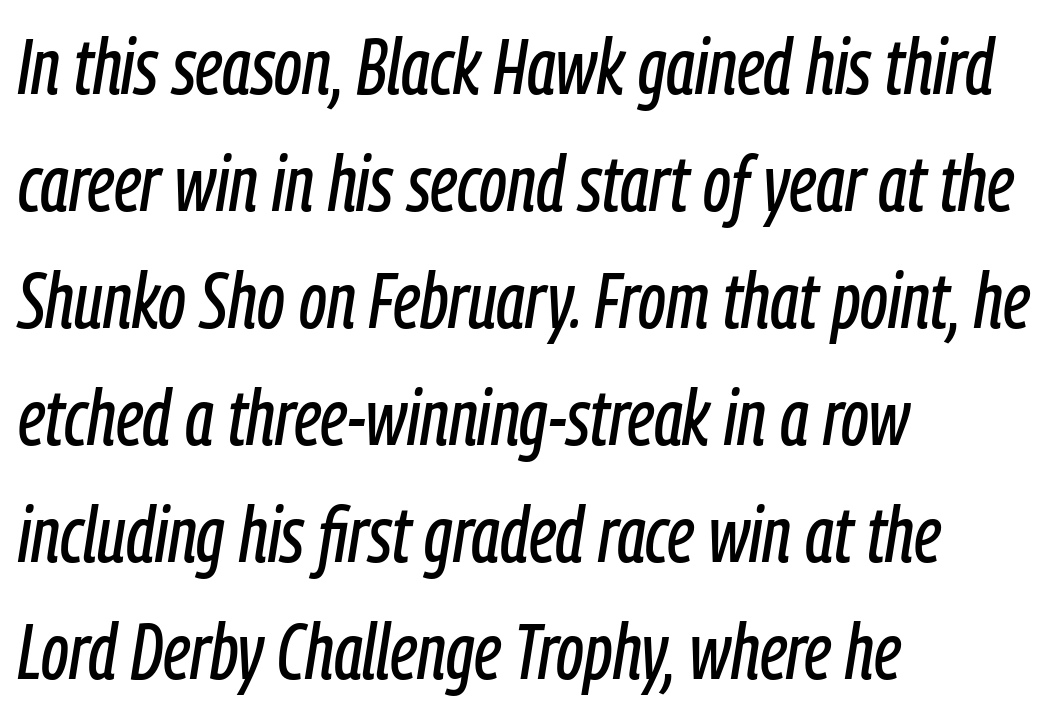
Vertical spacing — default. Is the letter spacing exaggerated? No — it looks like the ordinary default. Spacing verdict: proportional, widths tailored to each character. In terms of posture, this sample is oblique. The compositor pushed each line to the left boundary. Only glyphs here, with clear space below each row.
